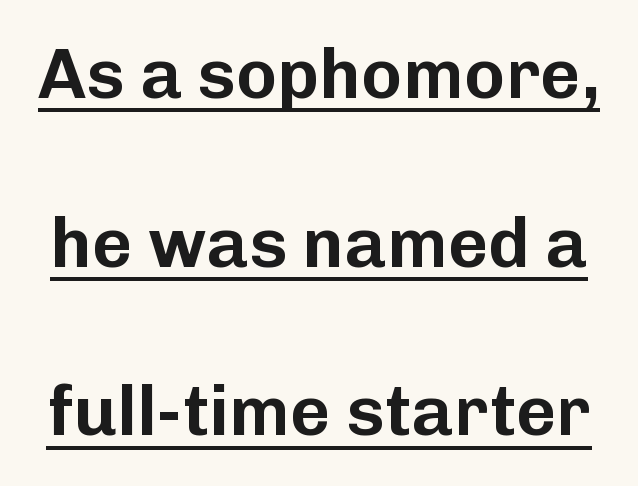
The image shows 70 px sans-serif type, upright; set loose line spacing (2.41x), normal letter spacing, underlined; low stroke contrast and a medium x-height.
